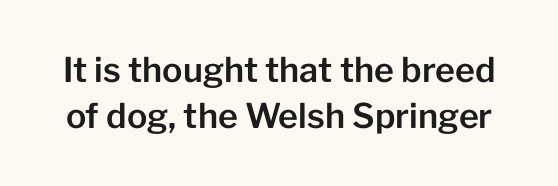
Q: Is the text italic (slanted)? A: No, it is upright.
Q: Is the typeface a serif or a sans-serif typeface? A: Sans-serif.
Q: Is the text underlined? A: No.
Q: Is the spacing between letters normal or unusually wide? A: Normal.
Q: Is the spacing between lines tight, normal or loose? A: Normal.
Q: Width (condensed, normal, or wide)? A: Normal.
Q: Stroke contrast? A: Low.
Q: x-height? A: Medium.
Q: Monospaced? A: No.
